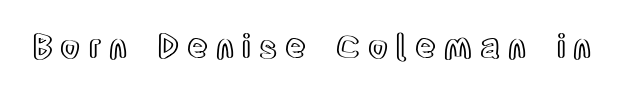
The image shows 32 px condensed type, upright; set unusually wide letter spacing (+0.25 em), not underlined; a large x-height.
